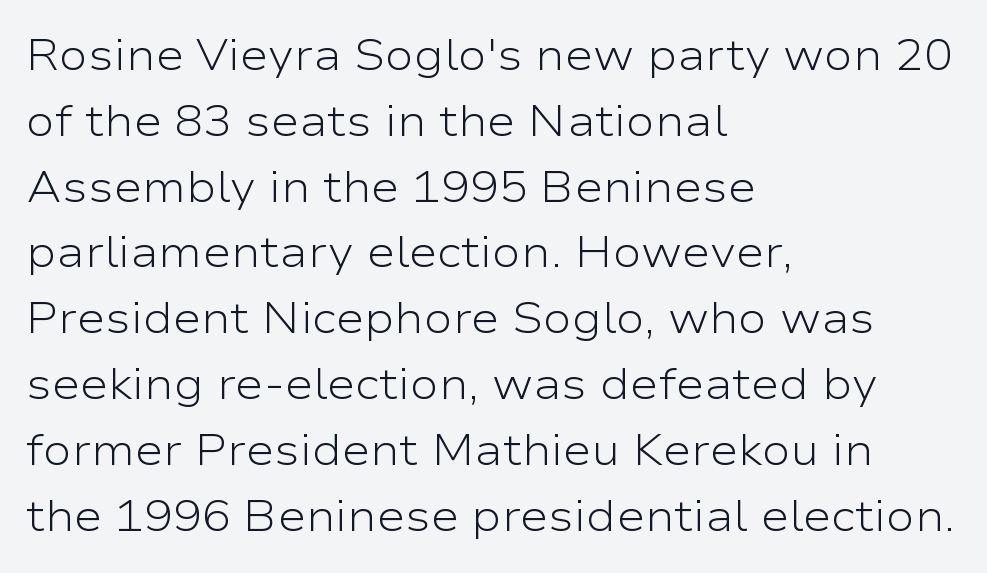
Q: Is the text bold? A: No.
Q: Is the text italic (slanted)? A: No, it is upright.
Q: Is the typeface a serif or a sans-serif typeface? A: Sans-serif.
Q: Is the text underlined? A: No.
Q: How is the paragraph aligned? A: Left-aligned.
Q: Is the spacing between letters normal or unusually wide? A: Normal.
Q: Is the spacing between lines tight, normal or loose? A: Normal.
Q: Width (condensed, normal, or wide)? A: Wide.
Q: Stroke contrast? A: Low.
Q: x-height? A: Medium.
Q: Monospaced? A: No.
